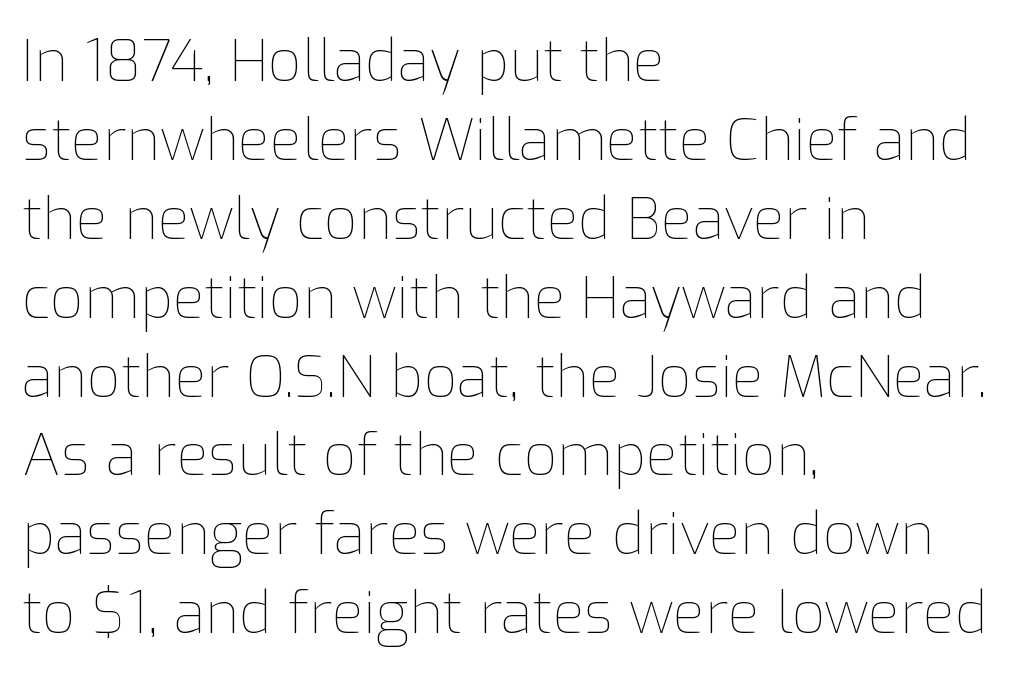
The image shows 58 px thin type, upright; set left-aligned, normal line spacing (1.36x), normal letter spacing, not underlined; low stroke contrast and a medium x-height.
